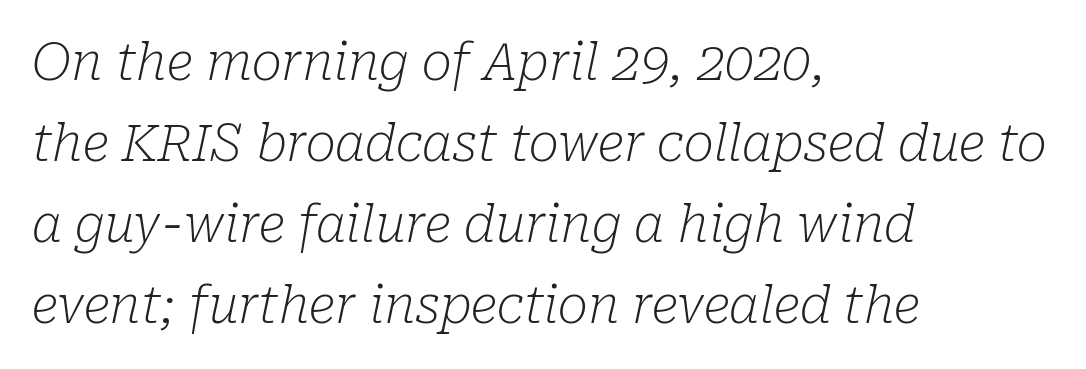
Q: Is the text bold? A: No.
Q: Is the text italic (slanted)? A: Yes, it leans right by about 10 degrees.
Q: Is the typeface a serif or a sans-serif typeface? A: Serif.
Q: Is the text underlined? A: No.
Q: How is the paragraph aligned? A: Left-aligned.
Q: Is the spacing between letters normal or unusually wide? A: Normal.
Q: Is the spacing between lines tight, normal or loose? A: Normal.
Q: Width (condensed, normal, or wide)? A: Normal.
Q: Stroke contrast? A: Low.
Q: x-height? A: Medium.
Q: Monospaced? A: No.
